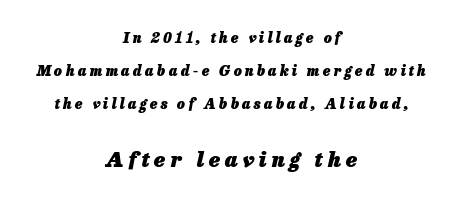
The image shows 21 px bold type, italic (leaning right); set centered, loose line spacing (2.35x), unusually wide letter spacing (+0.23 em), not underlined; the second (bottom) block is 1.5x larger.
